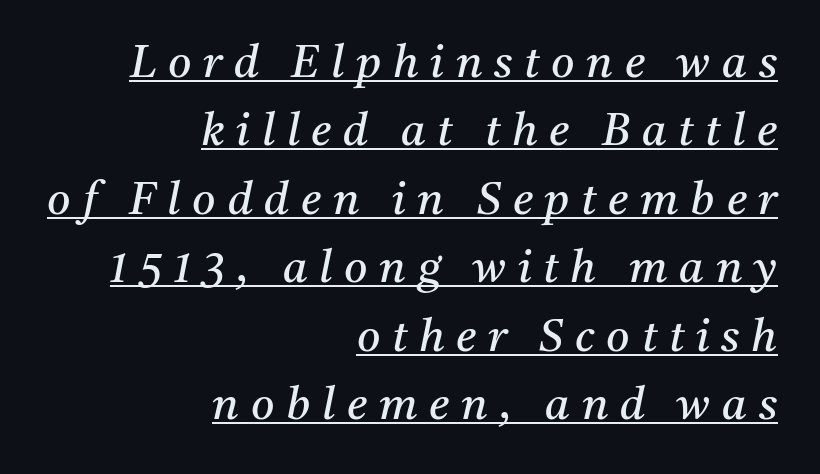
{"serif": "yes", "italic": "yes", "lean": "right", "slant_degrees": 11, "bold": "no", "weight": "regular", "width": "normal", "stroke_contrast": "medium", "x_height": "medium", "monospaced": "no", "underline": "yes", "align": "right", "line_spacing": "normal", "line_spacing_ratio": 1.52, "letter_spacing": "wide", "letter_spacing_em": 0.26, "glyph_px": 45}
